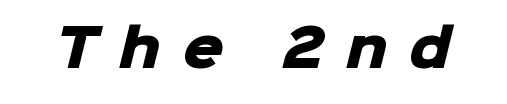
{"serif": "no", "bold": "yes", "weight": "heavy", "width": "normal", "stroke_contrast": "low", "x_height": "medium", "monospaced": "no", "underline": "no", "letter_spacing": "wide", "letter_spacing_em": 0.43, "glyph_px": 51}
